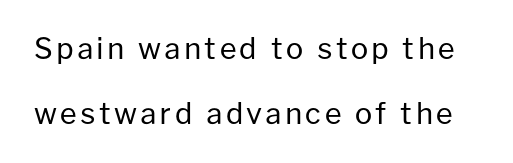
Q: Is the text bold? A: No.
Q: Is the text italic (slanted)? A: No, it is upright.
Q: Is the typeface a serif or a sans-serif typeface? A: Sans-serif.
Q: Is the text underlined? A: No.
Q: Is the spacing between lines tight, normal or loose? A: Loose.
Q: Width (condensed, normal, or wide)? A: Normal.
Q: Stroke contrast? A: Low.
Q: x-height? A: Medium.
Q: Monospaced? A: No.
